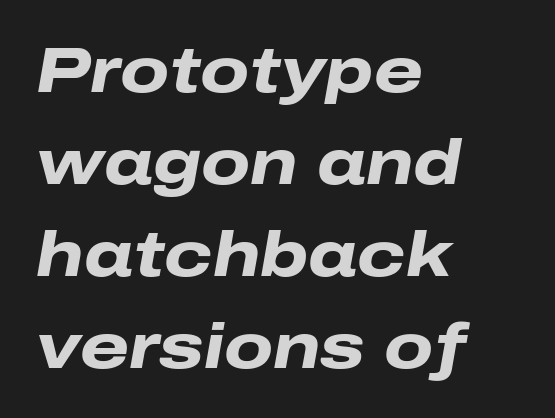
Q: Is the text bold? A: Yes.
Q: Is the text italic (slanted)? A: Yes, it leans right by about 10 degrees.
Q: Is the text underlined? A: No.
Q: How is the paragraph aligned? A: Left-aligned.
Q: Is the spacing between letters normal or unusually wide? A: Normal.
Q: Is the spacing between lines tight, normal or loose? A: Normal.
Q: Width (condensed, normal, or wide)? A: Wide.
Q: Stroke contrast? A: Low.
Q: x-height? A: Medium.
Q: Monospaced? A: No.
